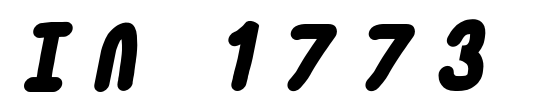
Q: Is the text bold? A: Yes.
Q: Is the typeface a serif or a sans-serif typeface? A: Sans-serif.
Q: Is the text underlined? A: No.
Q: Is the spacing between letters normal or unusually wide? A: Unusually wide.
Q: Width (condensed, normal, or wide)? A: Condensed.
Q: Stroke contrast? A: Low.
Q: x-height? A: Large.
Q: Monospaced? A: No.
